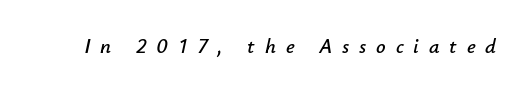
The image shows 21 px text type, italic (leaning right); set unusually wide letter spacing (+0.47 em), not underlined.
